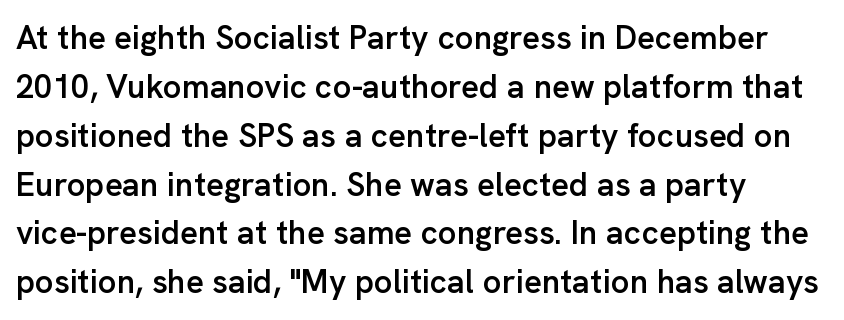
Compared with typical body copy, the letter spacing here is the same. Horizontal bands of white between lines are of average thickness. Posture: upright roman. What kind of face is this? One without serifs — a sans. Stroke thickness is moderately raised; the sample reads as semibold. Left-aligned paragraph, ragged on the right.
